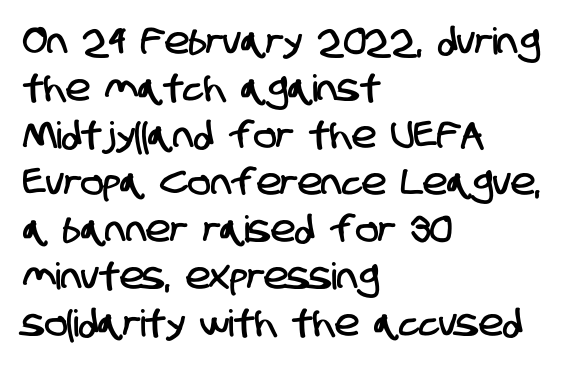
Horizontal alignment here is leftward, the default for most running prose. What stands out about the letter spacing? Nothing — it is the standard amount. Grotesque or geometric, the face here clearly has no serifs. Unmarked baselines from the first word to the last. You could not count columns in this text — the font is proportionally spaced.
